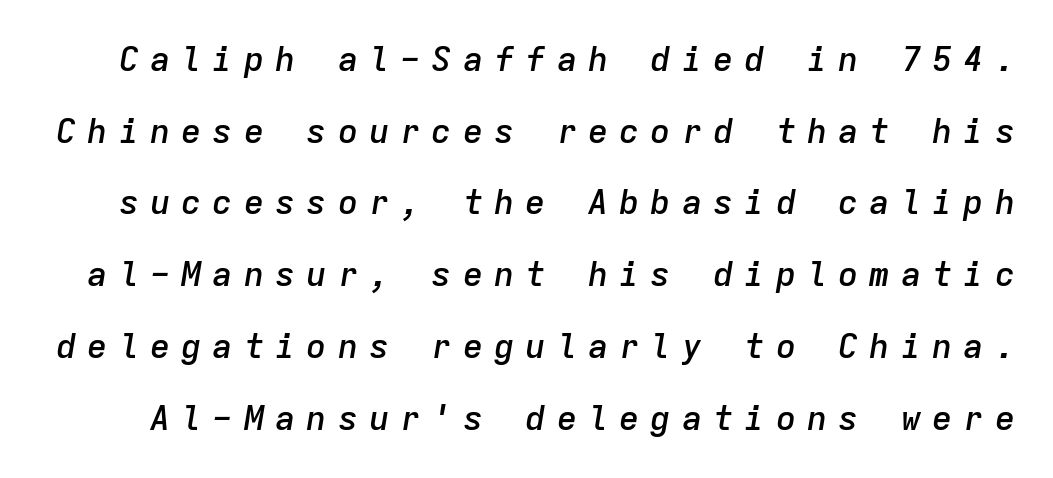
Rows of type keep a wide berth in the vertical direction. Check the space under the baseline: it is left empty. There's an unmistakable incline to the writing here. The type is letterspaced generously, with wide tracking. Weight check: semibold — heavier than regular, not quite bold.
